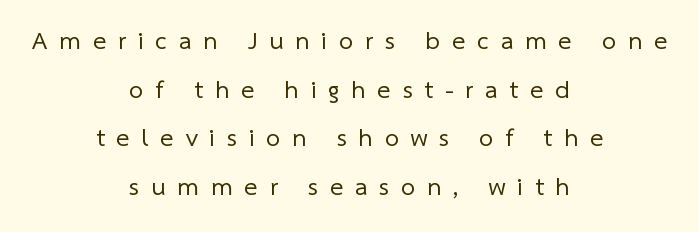
The image shows 25 px text type; set centered, loose line spacing (1.95x), unusually wide letter spacing (+0.48 em), not underlined.
